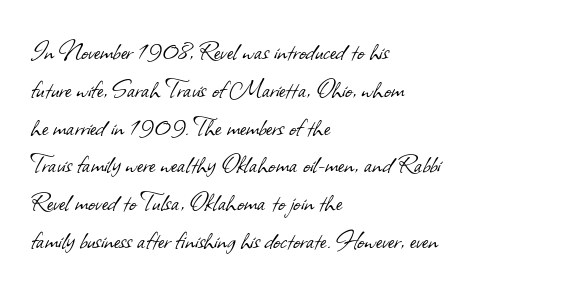
Q: Is the text bold? A: No.
Q: Is the typeface a serif or a sans-serif typeface? A: Sans-serif.
Q: Is the text underlined? A: No.
Q: How is the paragraph aligned? A: Left-aligned.
Q: Is the spacing between letters normal or unusually wide? A: Normal.
Q: Is the spacing between lines tight, normal or loose? A: Normal.
Q: Width (condensed, normal, or wide)? A: Normal.
Q: Stroke contrast? A: Low.
Q: x-height? A: Small.
Q: Monospaced? A: No.
